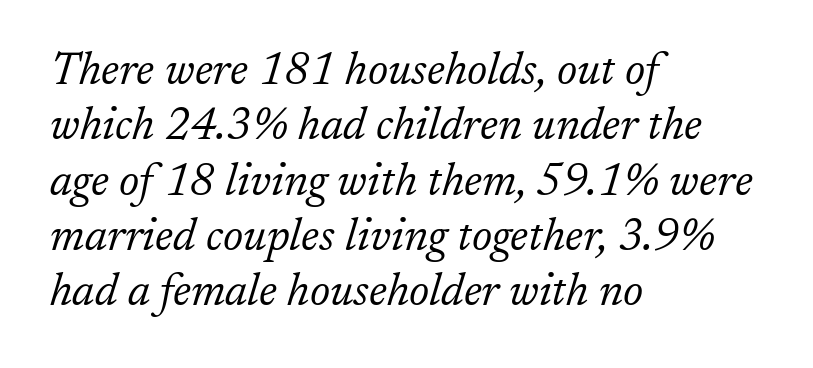
Q: Is the text bold? A: No.
Q: Is the text italic (slanted)? A: Yes, it leans right by about 17 degrees.
Q: Is the typeface a serif or a sans-serif typeface? A: Serif.
Q: Is the text underlined? A: No.
Q: How is the paragraph aligned? A: Left-aligned.
Q: Is the spacing between letters normal or unusually wide? A: Normal.
Q: Width (condensed, normal, or wide)? A: Normal.
Q: Stroke contrast? A: Low.
Q: x-height? A: Medium.
Q: Monospaced? A: No.
